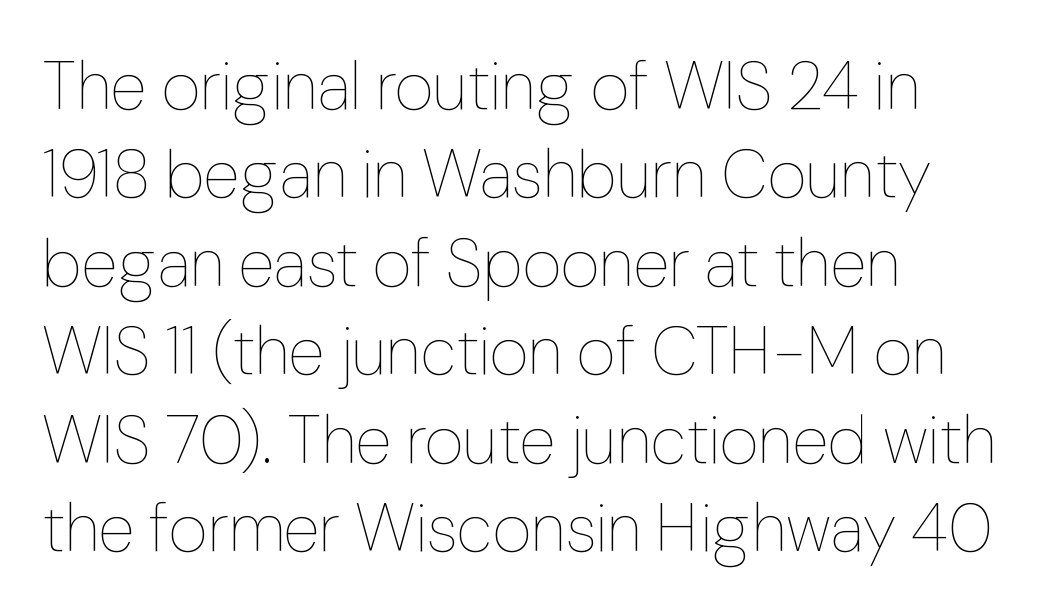
{"italic": "no", "bold": "no", "weight": "thin", "width": "normal", "stroke_contrast": "low", "x_height": "medium", "monospaced": "no", "underline": "no", "align": "left", "line_spacing": "normal", "line_spacing_ratio": 1.32, "letter_spacing": "normal", "letter_spacing_em": 0.0, "glyph_px": 67}
